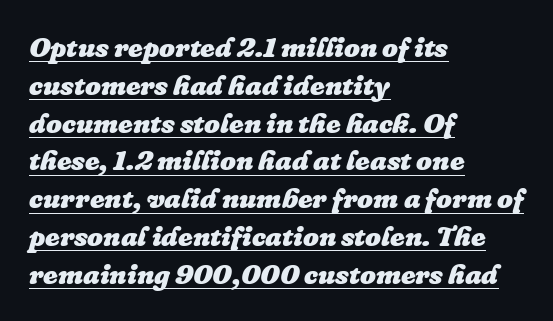
Q: Is the text bold? A: Yes.
Q: Is the text italic (slanted)? A: Yes, it leans right by about 16 degrees.
Q: Is the text underlined? A: Yes.
Q: How is the paragraph aligned? A: Left-aligned.
Q: Is the spacing between letters normal or unusually wide? A: Normal.
Q: Is the spacing between lines tight, normal or loose? A: Normal.
Q: Width (condensed, normal, or wide)? A: Normal.
Q: Stroke contrast? A: Low.
Q: x-height? A: Medium.
Q: Monospaced? A: No.
